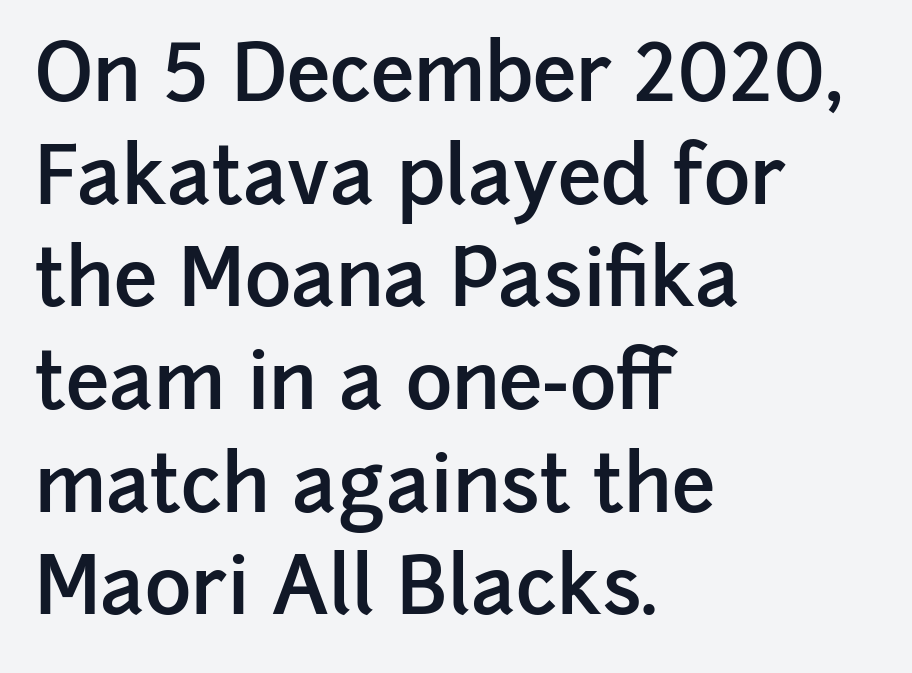
{"serif": "no", "italic": "no", "bold": "semi", "weight": "semibold", "width": "normal", "stroke_contrast": "low", "x_height": "medium", "monospaced": "no", "underline": "no", "align": "left", "line_spacing": "normal", "line_spacing_ratio": 1.3, "letter_spacing": "normal", "letter_spacing_em": 0.0, "glyph_px": 79}
